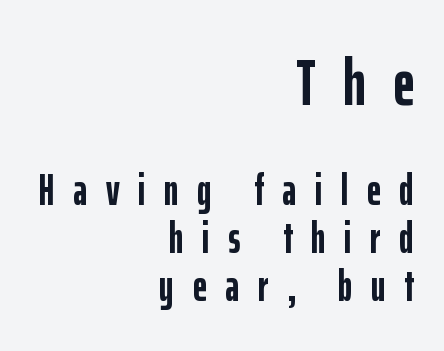
Q: Is the text bold? A: Yes.
Q: Is the text italic (slanted)? A: No, it is upright.
Q: Is the typeface a serif or a sans-serif typeface? A: Sans-serif.
Q: Is the text underlined? A: No.
Q: How is the paragraph aligned? A: Right-aligned.
Q: Is the spacing between letters normal or unusually wide? A: Unusually wide.
Q: Is the spacing between lines tight, normal or loose? A: Tight.
Q: Which block of text is set in a larger size, the first (top) or the second (bottom)? A: The first (top) one.
Q: Width (condensed, normal, or wide)? A: Condensed.
Q: Stroke contrast? A: Low.
Q: x-height? A: Medium.
Q: Monospaced? A: No.
